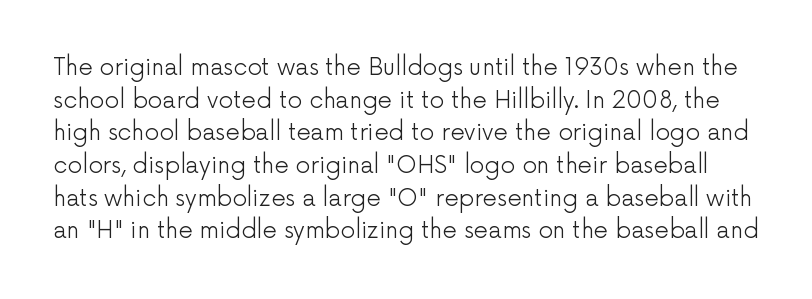
This reads as an unemphasized weight, regular at the heaviest. Honestly, there is no underline to notice here at all. The type is set solid horizontally, with unmodified tracking. If you measured baseline to baseline, you'd find a middling distance.
